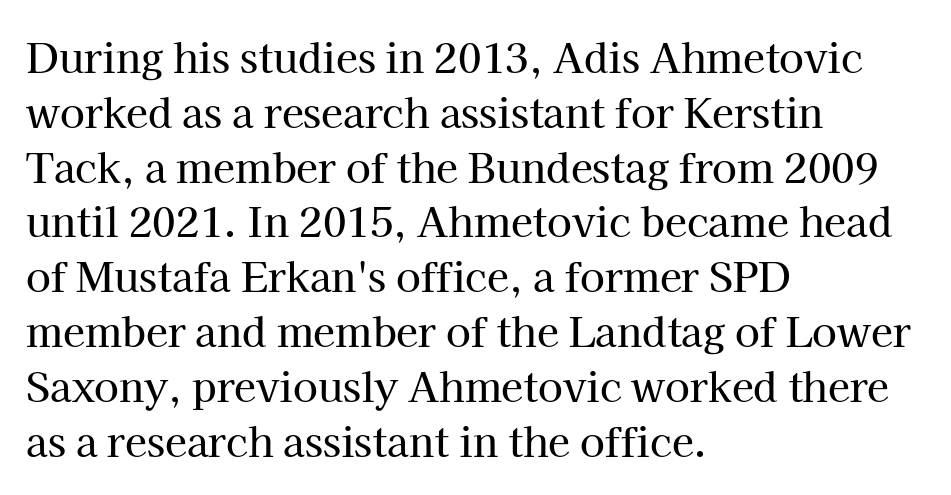
Q: Is the text italic (slanted)? A: No, it is upright.
Q: Is the typeface a serif or a sans-serif typeface? A: Serif.
Q: Is the text underlined? A: No.
Q: How is the paragraph aligned? A: Left-aligned.
Q: Is the spacing between letters normal or unusually wide? A: Normal.
Q: Is the spacing between lines tight, normal or loose? A: Normal.
Q: Width (condensed, normal, or wide)? A: Normal.
Q: Stroke contrast? A: High.
Q: x-height? A: Medium.
Q: Monospaced? A: No.
